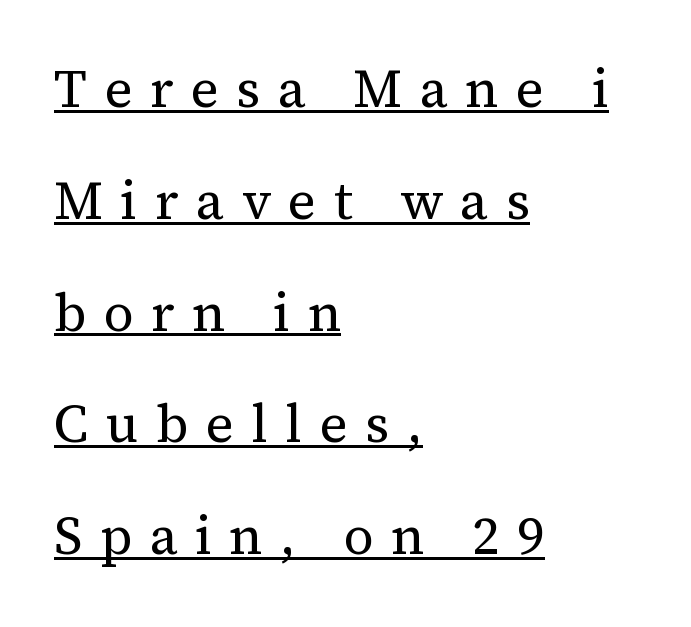
The image shows 53 px regular-weight serif type, upright; set left-aligned, loose line spacing (2.11x), unusually wide letter spacing (+0.33 em), underlined; medium stroke contrast and a medium x-height.
